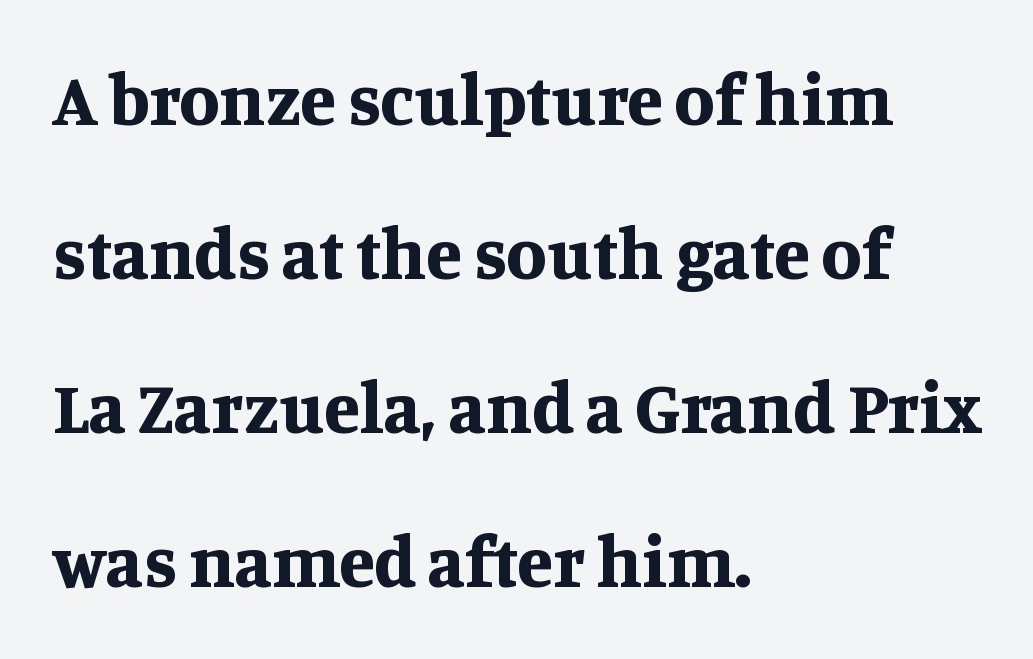
Q: Is the text bold? A: Yes.
Q: Is the text italic (slanted)? A: No, it is upright.
Q: Is the typeface a serif or a sans-serif typeface? A: Serif.
Q: Is the text underlined? A: No.
Q: How is the paragraph aligned? A: Left-aligned.
Q: Is the spacing between letters normal or unusually wide? A: Normal.
Q: Is the spacing between lines tight, normal or loose? A: Loose.
Q: Width (condensed, normal, or wide)? A: Normal.
Q: Stroke contrast? A: Medium.
Q: x-height? A: Large.
Q: Monospaced? A: No.
